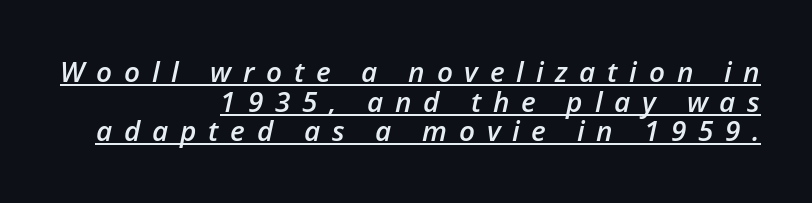
Q: Is the text bold? A: Semi-bold.
Q: Is the text italic (slanted)? A: Yes, it leans right by about 12 degrees.
Q: Is the text underlined? A: Yes.
Q: How is the paragraph aligned? A: Right-aligned.
Q: Is the spacing between letters normal or unusually wide? A: Unusually wide.
Q: Is the spacing between lines tight, normal or loose? A: Tight.
Q: Width (condensed, normal, or wide)? A: Normal.
Q: Stroke contrast? A: Low.
Q: x-height? A: Medium.
Q: Monospaced? A: No.
